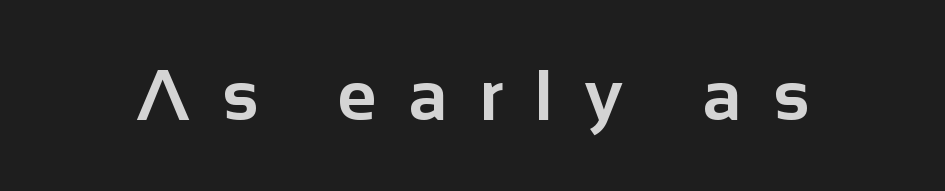
Q: Is the text bold? A: Yes.
Q: Is the text italic (slanted)? A: No, it is upright.
Q: Is the typeface a serif or a sans-serif typeface? A: Sans-serif.
Q: Is the text underlined? A: No.
Q: Is the spacing between letters normal or unusually wide? A: Unusually wide.
Q: Width (condensed, normal, or wide)? A: Normal.
Q: Stroke contrast? A: Low.
Q: x-height? A: Medium.
Q: Monospaced? A: No.
